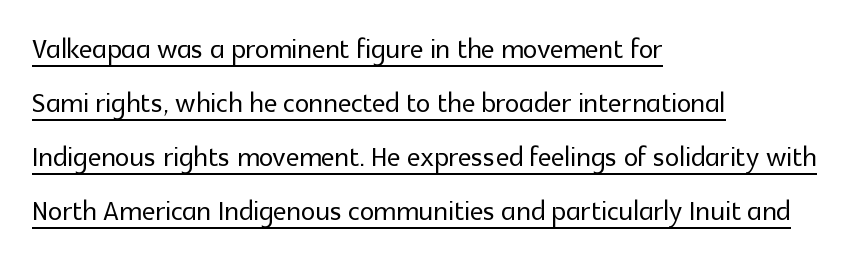
Q: Is the text italic (slanted)? A: No, it is upright.
Q: Is the typeface a serif or a sans-serif typeface? A: Sans-serif.
Q: Is the text underlined? A: Yes.
Q: How is the paragraph aligned? A: Left-aligned.
Q: Is the spacing between letters normal or unusually wide? A: Normal.
Q: Is the spacing between lines tight, normal or loose? A: Normal.
Q: Width (condensed, normal, or wide)? A: Normal.
Q: x-height? A: Medium.
Q: Monospaced? A: No.
